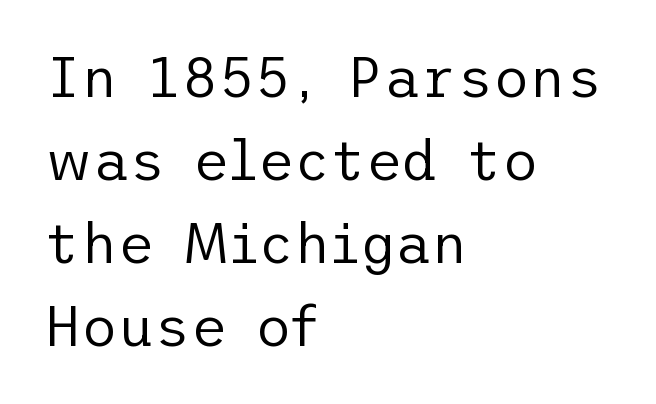
{"serif": "no", "italic": "no", "bold": "no", "weight": "regular", "width": "normal", "stroke_contrast": "low", "x_height": "medium", "underline": "no", "align": "left", "line_spacing": "normal", "line_spacing_ratio": 1.48, "letter_spacing": "normal", "letter_spacing_em": 0.0, "glyph_px": 56}
